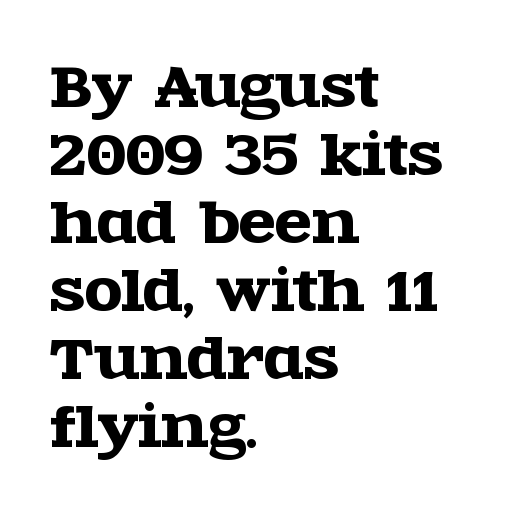
The image shows 54 px wide serif type, upright; set left-aligned, normal line spacing (1.26x), normal letter spacing, not underlined; a large x-height.
